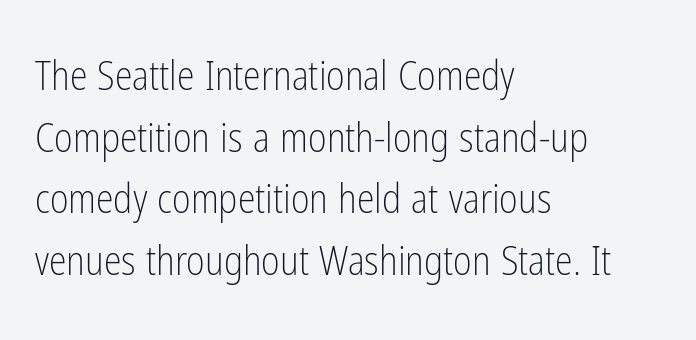
Q: Is the text bold? A: No.
Q: Is the text italic (slanted)? A: No, it is upright.
Q: Is the typeface a serif or a sans-serif typeface? A: Sans-serif.
Q: Is the text underlined? A: No.
Q: How is the paragraph aligned? A: Left-aligned.
Q: Is the spacing between letters normal or unusually wide? A: Normal.
Q: Is the spacing between lines tight, normal or loose? A: Normal.
Q: Width (condensed, normal, or wide)? A: Condensed.
Q: Stroke contrast? A: Low.
Q: x-height? A: Medium.
Q: Monospaced? A: No.
